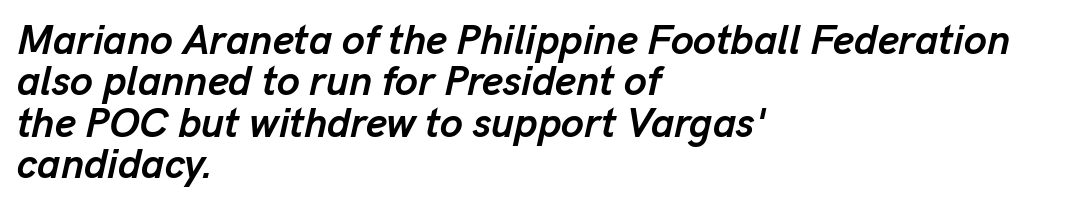
The image shows 41 px semibold type, italic (leaning right); set left-aligned, tight line spacing (1.01x), normal letter spacing, not underlined; low stroke contrast and a medium x-height.
